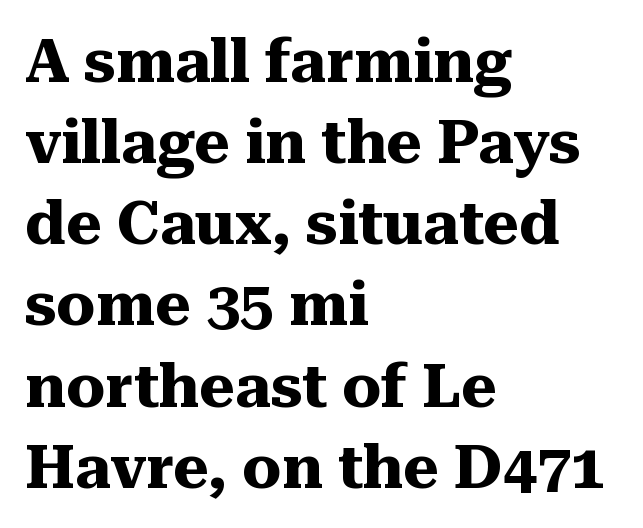
{"serif": "yes", "italic": "no", "bold": "yes", "weight": "heavy", "width": "normal", "stroke_contrast": "medium", "x_height": "medium", "monospaced": "no", "underline": "no", "align": "left", "line_spacing": "normal", "line_spacing_ratio": 1.33, "letter_spacing": "normal", "letter_spacing_em": 0.0, "glyph_px": 61}
